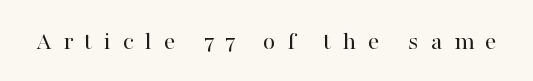
{"italic": "no", "bold": "no", "underline": "no", "letter_spacing": "wide", "letter_spacing_em": 0.44, "glyph_px": 26}
